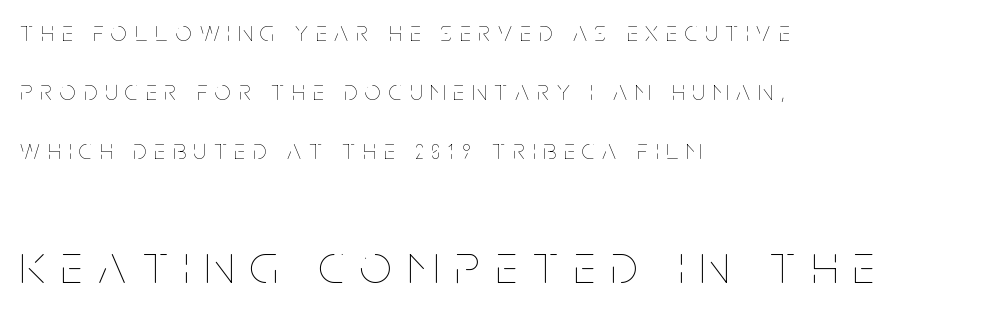
Caption: upper text group reduced, lower text group enlarged. The passage shown stacks its lines with a broad gap. The passage shown is not underscored anywhere. There is plenty of visible air inserted between adjacent glyphs. Posture: upright roman. This reads as an unemphasized weight, regular at the heaviest.
